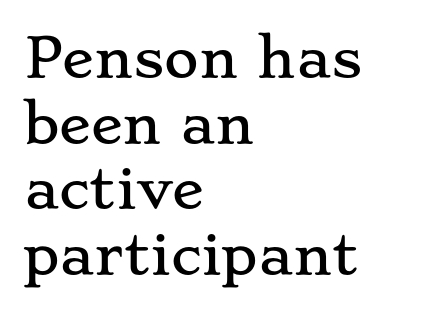
Q: Is the text italic (slanted)? A: No, it is upright.
Q: Is the typeface a serif or a sans-serif typeface? A: Serif.
Q: Is the text underlined? A: No.
Q: How is the paragraph aligned? A: Left-aligned.
Q: Is the spacing between letters normal or unusually wide? A: Normal.
Q: Width (condensed, normal, or wide)? A: Wide.
Q: Stroke contrast? A: Low.
Q: x-height? A: Small.
Q: Monospaced? A: No.
